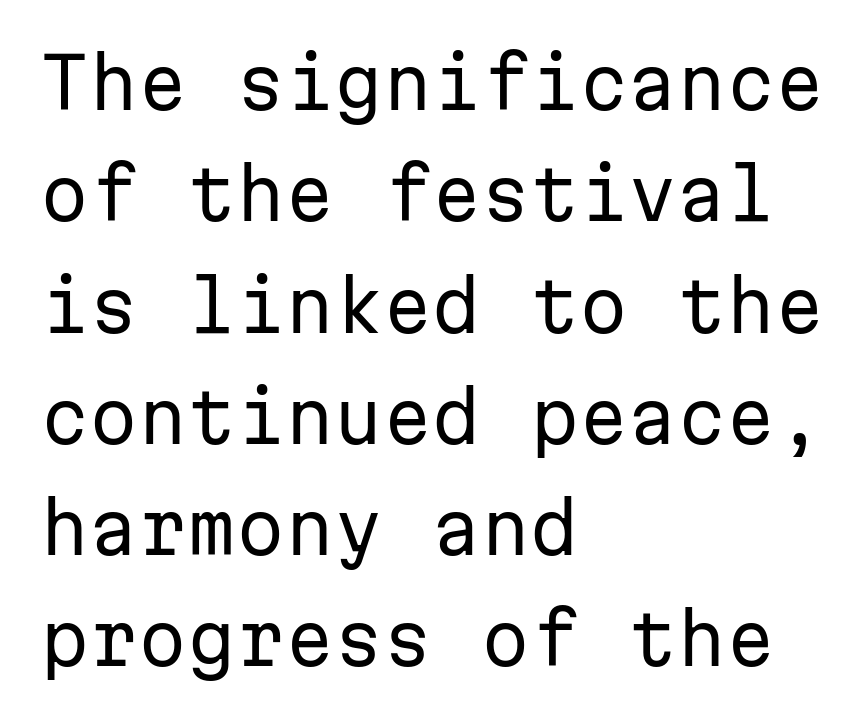
Q: Is the text bold? A: No.
Q: Is the text italic (slanted)? A: No, it is upright.
Q: Is the typeface a serif or a sans-serif typeface? A: Sans-serif.
Q: Is the text underlined? A: No.
Q: How is the paragraph aligned? A: Left-aligned.
Q: Is the spacing between letters normal or unusually wide? A: Normal.
Q: Is the spacing between lines tight, normal or loose? A: Normal.
Q: Width (condensed, normal, or wide)? A: Normal.
Q: Stroke contrast? A: Low.
Q: x-height? A: Medium.
Q: Monospaced? A: Yes.
